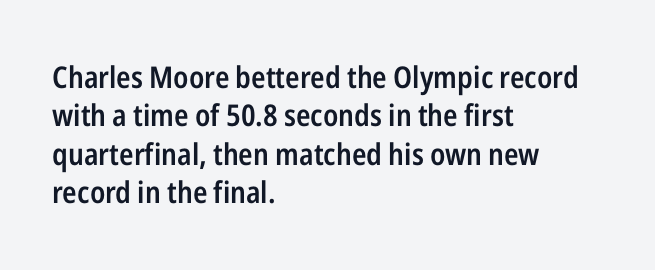
{"serif": "no", "italic": "no", "bold": "semi", "weight": "semibold", "width": "condensed", "stroke_contrast": "low", "x_height": "medium", "monospaced": "no", "underline": "no", "align": "left", "line_spacing": "normal", "line_spacing_ratio": 1.28, "letter_spacing": "normal", "letter_spacing_em": 0.0, "glyph_px": 30}
